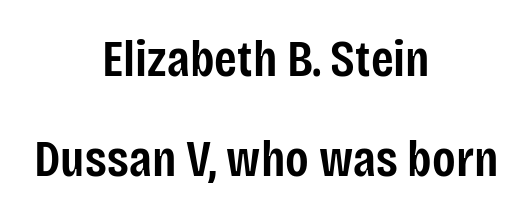
Q: Is the text bold? A: Semi-bold.
Q: Is the text italic (slanted)? A: No, it is upright.
Q: Is the typeface a serif or a sans-serif typeface? A: Sans-serif.
Q: Is the text underlined? A: No.
Q: How is the paragraph aligned? A: Centered.
Q: Is the spacing between letters normal or unusually wide? A: Normal.
Q: Is the spacing between lines tight, normal or loose? A: Loose.
Q: Width (condensed, normal, or wide)? A: Condensed.
Q: Stroke contrast? A: Low.
Q: x-height? A: Large.
Q: Monospaced? A: No.
